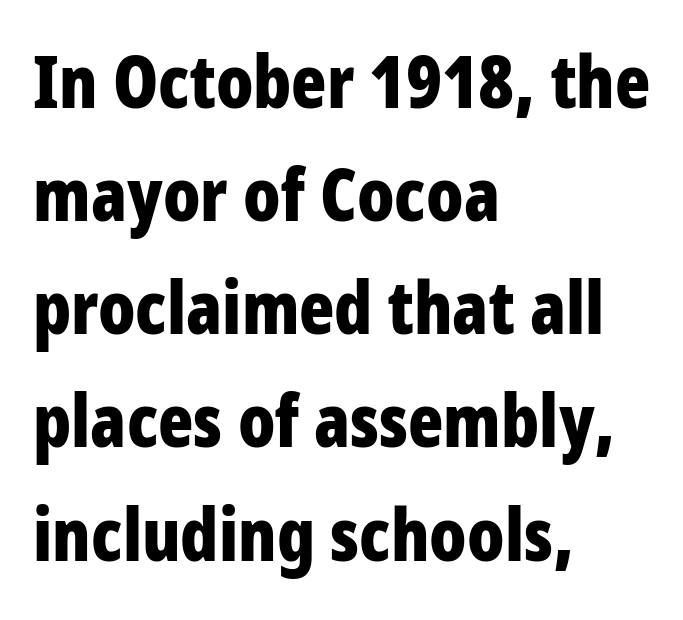
Q: Is the text bold? A: Yes.
Q: Is the text italic (slanted)? A: No, it is upright.
Q: Is the typeface a serif or a sans-serif typeface? A: Sans-serif.
Q: Is the text underlined? A: No.
Q: How is the paragraph aligned? A: Left-aligned.
Q: Is the spacing between letters normal or unusually wide? A: Normal.
Q: Is the spacing between lines tight, normal or loose? A: Normal.
Q: Width (condensed, normal, or wide)? A: Condensed.
Q: Stroke contrast? A: Low.
Q: x-height? A: Large.
Q: Monospaced? A: No.
